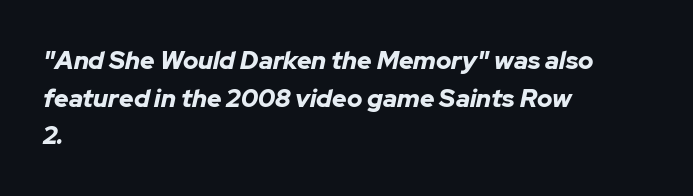
The image shows 25 px bold type, italic (leaning right); set left-aligned, normal line spacing (1.51x), normal letter spacing, not underlined.
